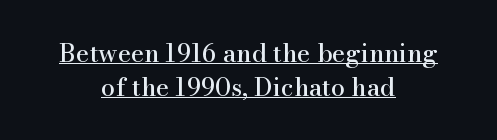
The font's upright variant was chosen for this text. The paragraph has two soft edges and a firm central axis. Nothing unusual about the tracking: characters are spaced as the font intends. Does the leading feel generous? No, just average.
